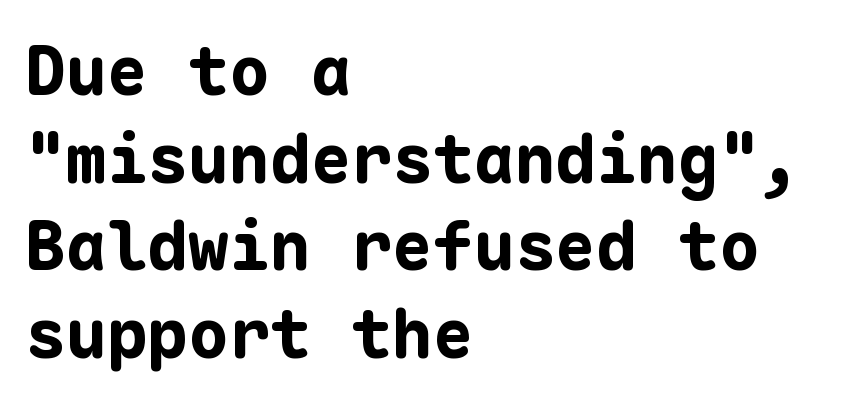
As a designer I'd log this as weight 700, bold. In terms of leading, this rendering sits right in the middle. This rendering leaves character spacing at its baseline value. Only glyphs here, with clear space below each row.
